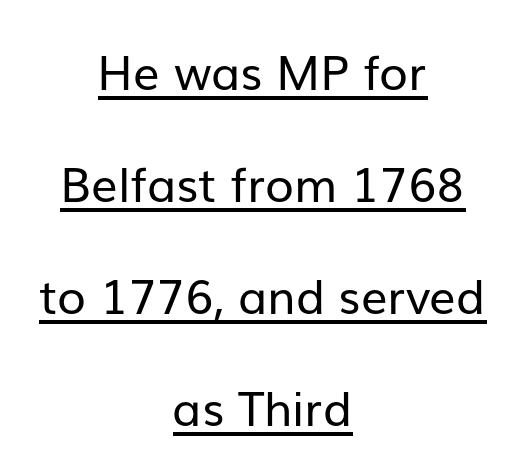
One-word summary of the alignment: center. Looks like someone drew a line under every word here. Each word holds together tightly as a unit, with standard inter-letter gaps. Horizontal bands of white between lines are thick stripes.
